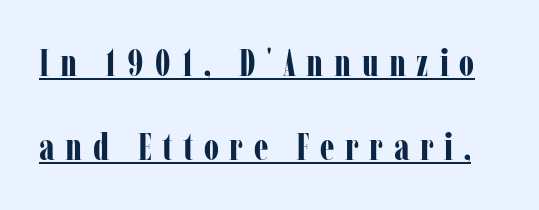
The image shows 38 px bold, condensed serif type, upright; set loose line spacing (2.22x), unusually wide letter spacing (+0.28 em), underlined; low stroke contrast and a medium x-height.
